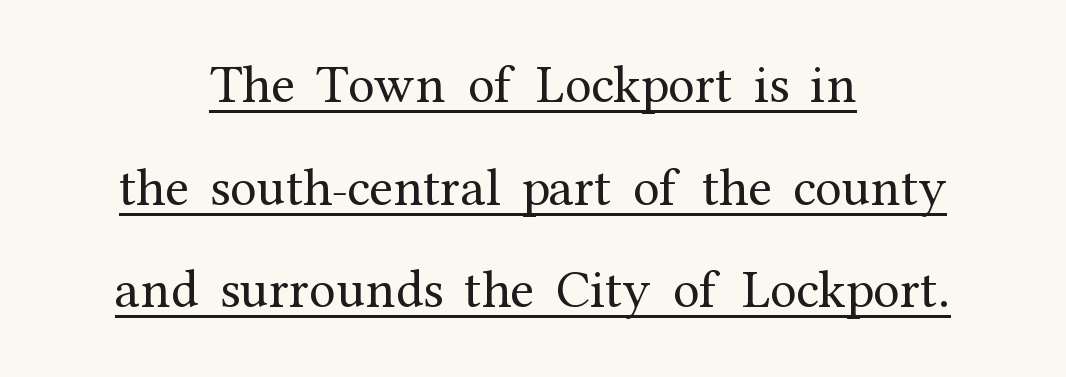
Q: Is the text bold? A: No.
Q: Is the text italic (slanted)? A: No, it is upright.
Q: Is the typeface a serif or a sans-serif typeface? A: Serif.
Q: Is the text underlined? A: Yes.
Q: How is the paragraph aligned? A: Centered.
Q: Is the spacing between letters normal or unusually wide? A: Normal.
Q: Is the spacing between lines tight, normal or loose? A: Loose.
Q: Width (condensed, normal, or wide)? A: Normal.
Q: Stroke contrast? A: Medium.
Q: x-height? A: Medium.
Q: Monospaced? A: No.
